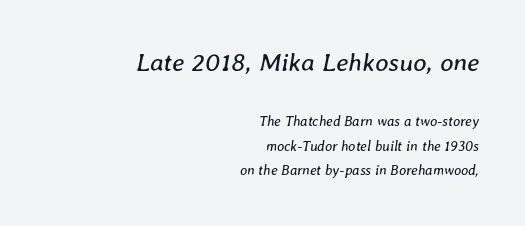
Short and long lines alike share a common ending point at right. Here the glyphs are tracked normally, forming tight word shapes. Looking at the ascenders, they clearly lean. Each row of text sits above clean, open space. Type size steps down from the first block to the second.
